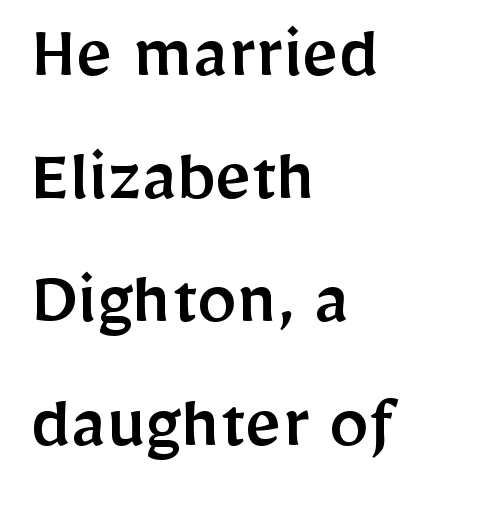
Q: Is the text italic (slanted)? A: No, it is upright.
Q: Is the typeface a serif or a sans-serif typeface? A: Sans-serif.
Q: Is the text underlined? A: No.
Q: How is the paragraph aligned? A: Left-aligned.
Q: Is the spacing between letters normal or unusually wide? A: Normal.
Q: Is the spacing between lines tight, normal or loose? A: Normal.
Q: Width (condensed, normal, or wide)? A: Normal.
Q: Stroke contrast? A: Low.
Q: x-height? A: Medium.
Q: Monospaced? A: No.
